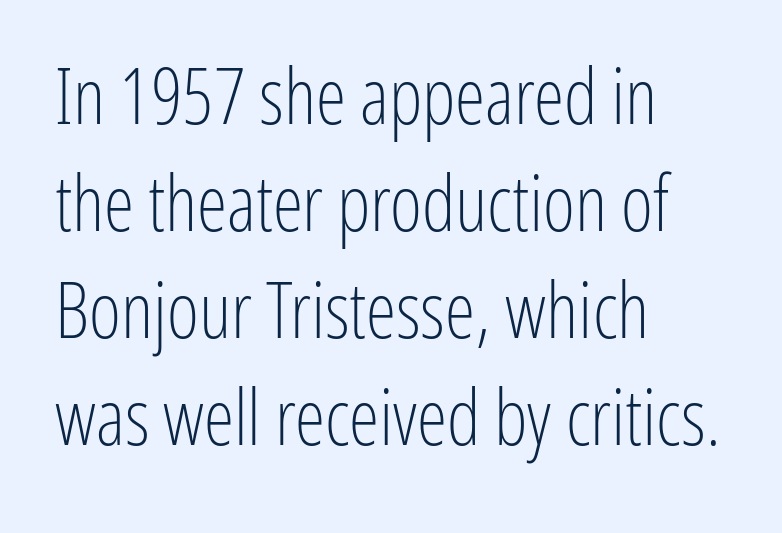
{"serif": "no", "italic": "no", "bold": "no", "weight": "light", "width": "condensed", "stroke_contrast": "low", "x_height": "medium", "monospaced": "no", "underline": "no", "align": "left", "line_spacing": "normal", "line_spacing_ratio": 1.39, "letter_spacing": "normal", "letter_spacing_em": 0.0, "glyph_px": 77}
